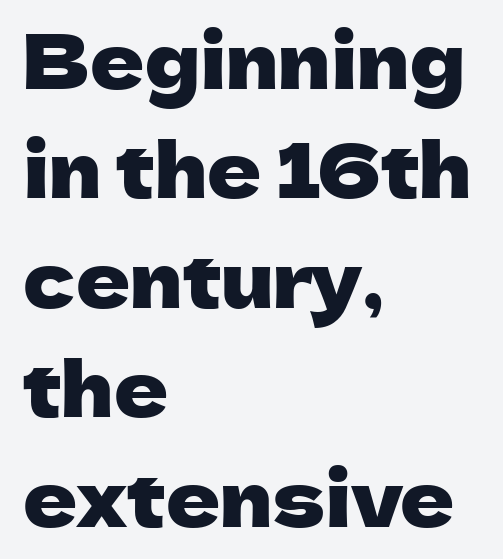
The image shows 75 px sans-serif type, upright; set left-aligned, normal line spacing (1.46x), normal letter spacing, not underlined; low stroke contrast and a medium x-height.
